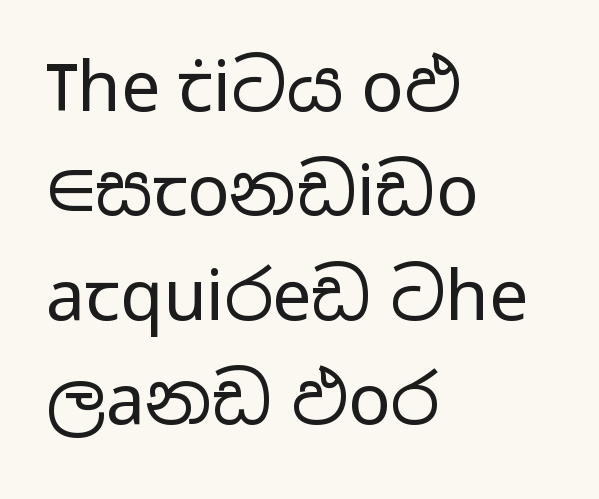
Q: Is the text bold? A: No.
Q: Is the text italic (slanted)? A: No, it is upright.
Q: Is the typeface a serif or a sans-serif typeface? A: Sans-serif.
Q: Is the text underlined? A: No.
Q: How is the paragraph aligned? A: Left-aligned.
Q: Is the spacing between letters normal or unusually wide? A: Normal.
Q: Is the spacing between lines tight, normal or loose? A: Normal.
Q: Width (condensed, normal, or wide)? A: Wide.
Q: Stroke contrast? A: Low.
Q: x-height? A: Medium.
Q: Monospaced? A: No.
